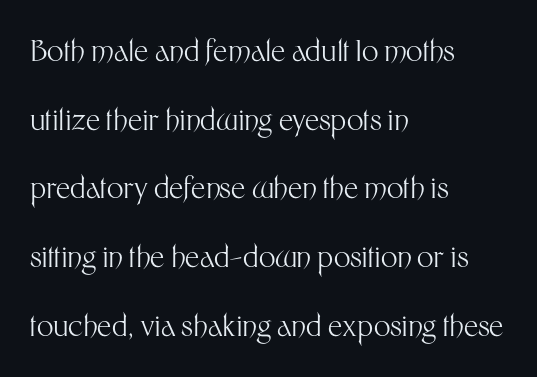
The image shows 29 px light sans-serif type, upright; set left-aligned, loose line spacing (2.37x), normal letter spacing, not underlined; medium stroke contrast and a medium x-height.
